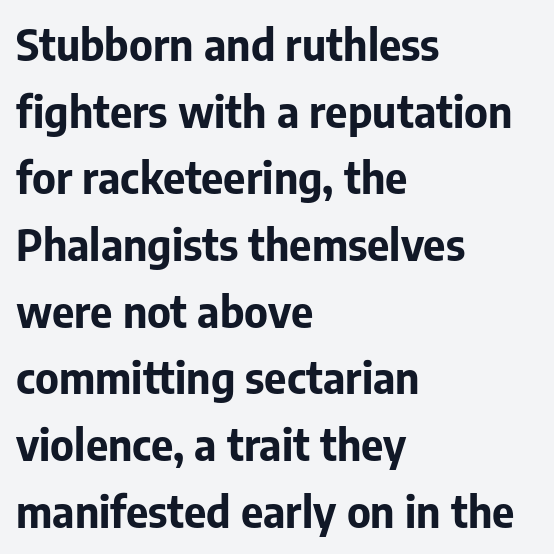
{"serif": "no", "italic": "no", "bold": "yes", "weight": "bold", "width": "normal", "stroke_contrast": "low", "x_height": "medium", "monospaced": "no", "underline": "no", "align": "left", "line_spacing": "normal", "line_spacing_ratio": 1.55, "letter_spacing": "normal", "letter_spacing_em": 0.0, "glyph_px": 43}
